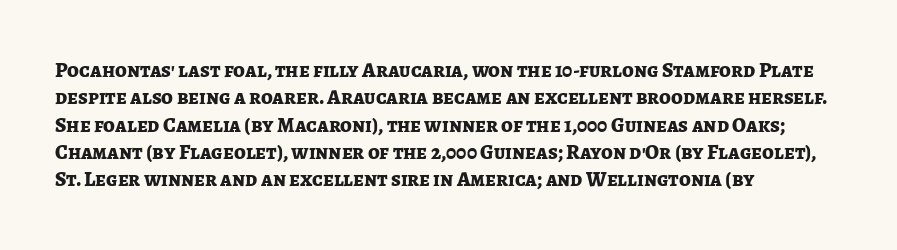
Q: Is the text bold? A: Yes.
Q: Is the text italic (slanted)? A: No, it is upright.
Q: Is the text underlined? A: No.
Q: How is the paragraph aligned? A: Left-aligned.
Q: Is the spacing between letters normal or unusually wide? A: Normal.
Q: Is the spacing between lines tight, normal or loose? A: Normal.
